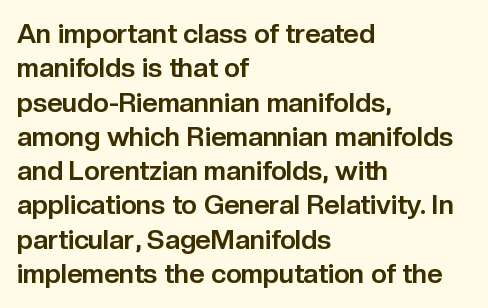
Q: Is the text bold? A: Yes.
Q: Is the text italic (slanted)? A: No, it is upright.
Q: Is the text underlined? A: No.
Q: How is the paragraph aligned? A: Left-aligned.
Q: Is the spacing between letters normal or unusually wide? A: Normal.
Q: Is the spacing between lines tight, normal or loose? A: Normal.
